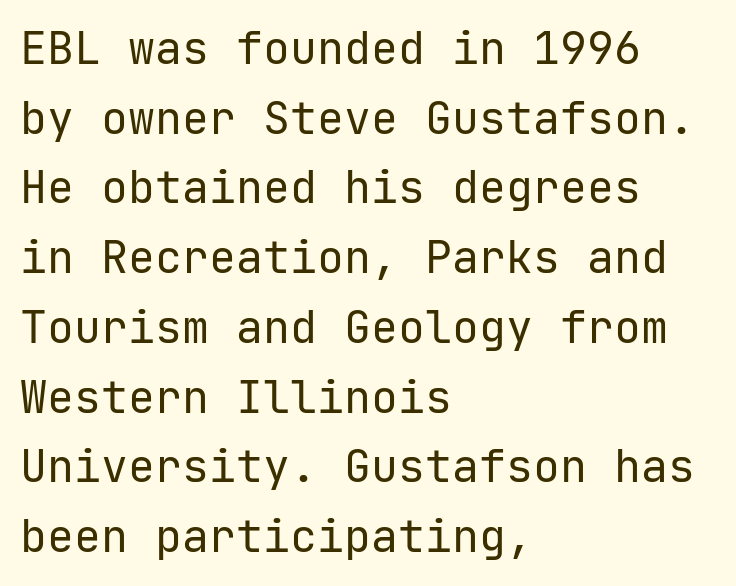
{"serif": "no", "italic": "no", "bold": "no", "weight": "regular", "width": "normal", "stroke_contrast": "low", "x_height": "medium", "monospaced": "yes", "underline": "no", "align": "left", "line_spacing": "normal", "line_spacing_ratio": 1.55, "letter_spacing": "normal", "letter_spacing_em": 0.0, "glyph_px": 45}
